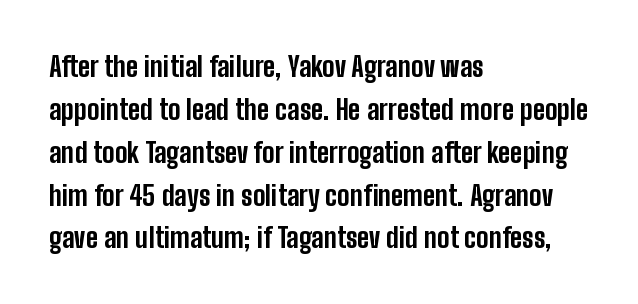
The lines are quadded left. Here the designer chose a conventional face with non-uniform glyph widths. The string is rendered with underlining switched off. The letters stand upright; this is a roman face. Observe the absence of serifs on each vertical stroke in this sample. The gaps between neighbouring characters are ordinary and unremarkable.
